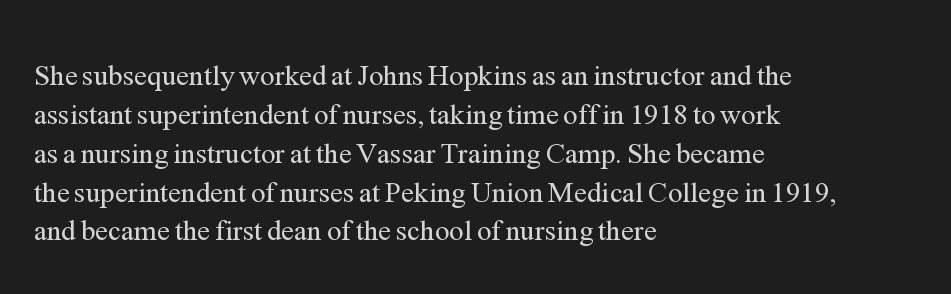
The image shows 29 px regular-weight serif type, upright; set left-aligned, normal line spacing (1.34x), normal letter spacing, not underlined; medium stroke contrast and a medium x-height.
